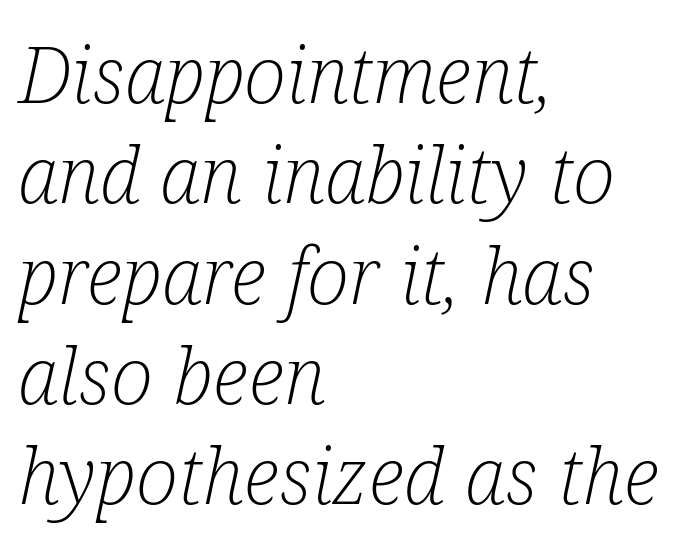
{"serif": "yes", "italic": "yes", "lean": "right", "slant_degrees": 12, "bold": "no", "weight": "light", "width": "condensed", "stroke_contrast": "low", "x_height": "medium", "monospaced": "no", "underline": "no", "align": "left", "line_spacing": "normal", "line_spacing_ratio": 1.27, "letter_spacing": "normal", "letter_spacing_em": 0.0, "glyph_px": 79}
